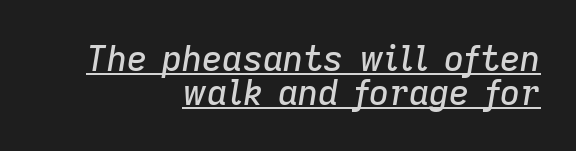
The image shows 35 px text type, italic (leaning right); set right-aligned, tight line spacing (0.97x), normal letter spacing, underlined; low stroke contrast and a medium x-height.
